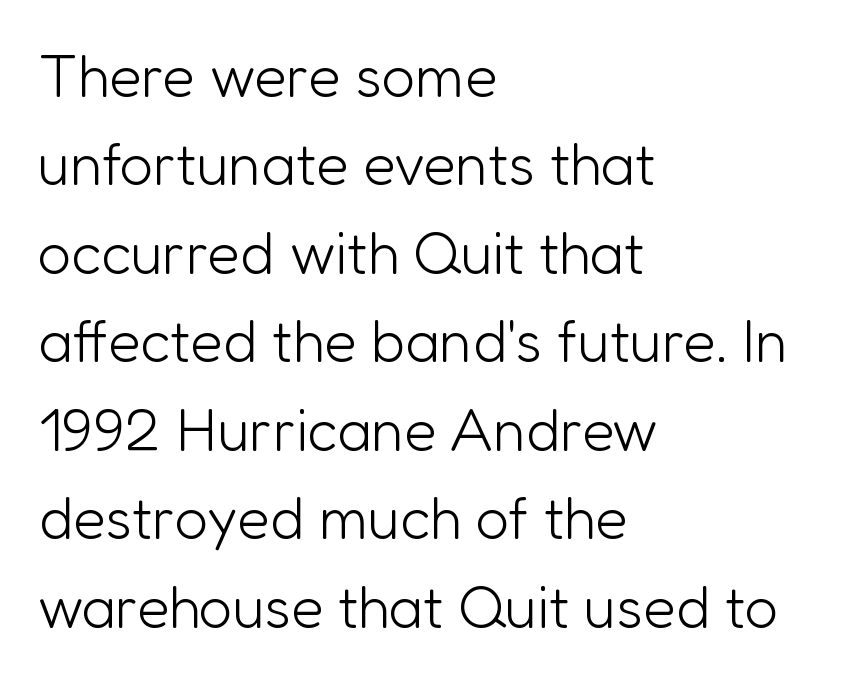
The type is set solid horizontally, with unmodified tracking. A bare baseline throughout the passage. Think of a printed novel: that variable character pitch is what you see here. Teacher's note: observe the even left margin — that is flush-left alignment.
